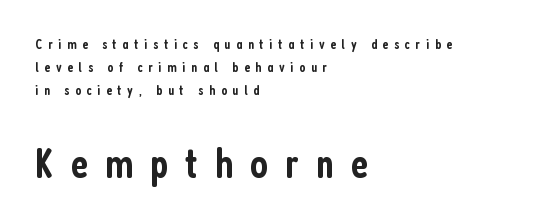
Q: Is the text bold? A: Semi-bold.
Q: Is the text italic (slanted)? A: No, it is upright.
Q: Is the typeface a serif or a sans-serif typeface? A: Sans-serif.
Q: Is the text underlined? A: No.
Q: How is the paragraph aligned? A: Left-aligned.
Q: Is the spacing between letters normal or unusually wide? A: Unusually wide.
Q: Is the spacing between lines tight, normal or loose? A: Normal.
Q: Which block of text is set in a larger size, the first (top) or the second (bottom)? A: The second (bottom) one.
Q: Width (condensed, normal, or wide)? A: Condensed.
Q: Stroke contrast? A: Low.
Q: x-height? A: Medium.
Q: Monospaced? A: No.
